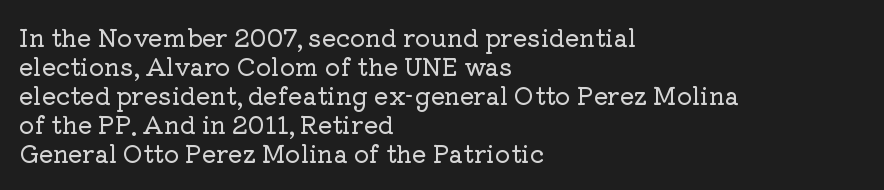
{"italic": "no", "underline": "no", "align": "left", "line_spacing_ratio": 1.21, "letter_spacing": "normal", "letter_spacing_em": 0.0, "glyph_px": 24}
